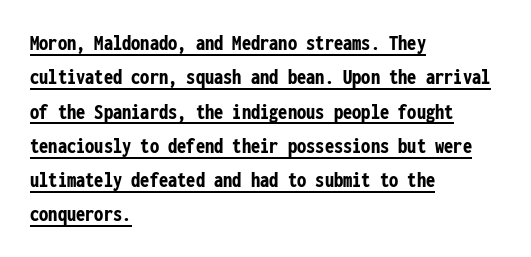
The image shows 23 px bold type, upright; set left-aligned, normal line spacing (1.49x), normal letter spacing, underlined.
